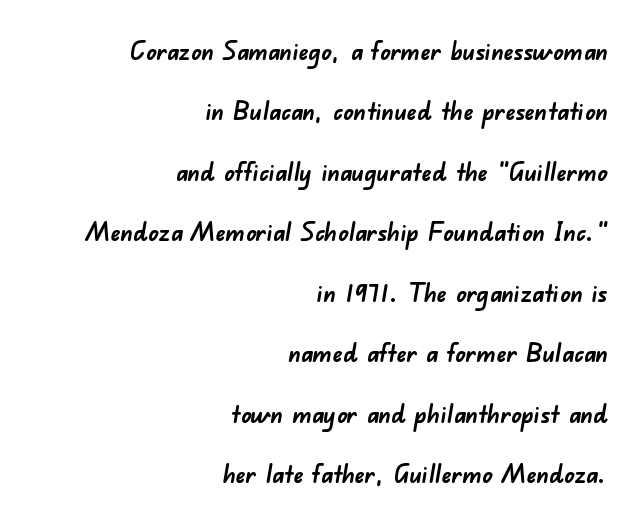
{"bold": "yes", "underline": "no", "align": "right", "line_spacing": "loose", "line_spacing_ratio": 2.42, "letter_spacing": "normal", "letter_spacing_em": 0.0, "glyph_px": 25}
